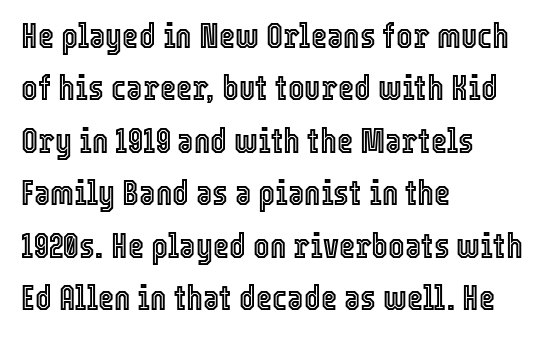
Just letters on the line, the space beneath them empty. Honestly, the row spacing looks completely unremarkable. Notice how the stems are strictly vertical — no italics here. The lines are quadded left. Tracking here is standard; glyphs follow each other at the usual distance.
